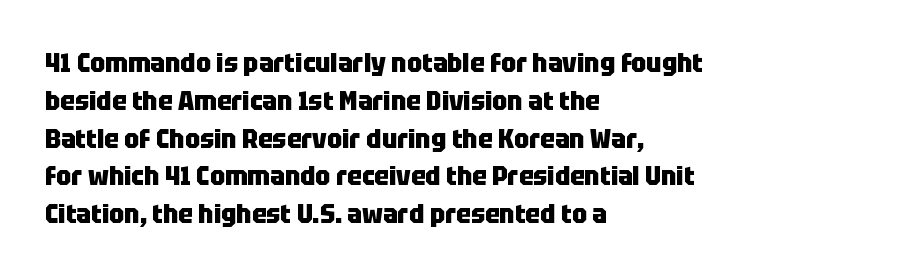
Line spacing here is normal. The baseline area is clear. This sample uses an upright cut, with every glyph sitting square on the baseline. These lines keep a tight, regular rhythm from letter to letter. Line beginnings align vertically; line endings do not.
